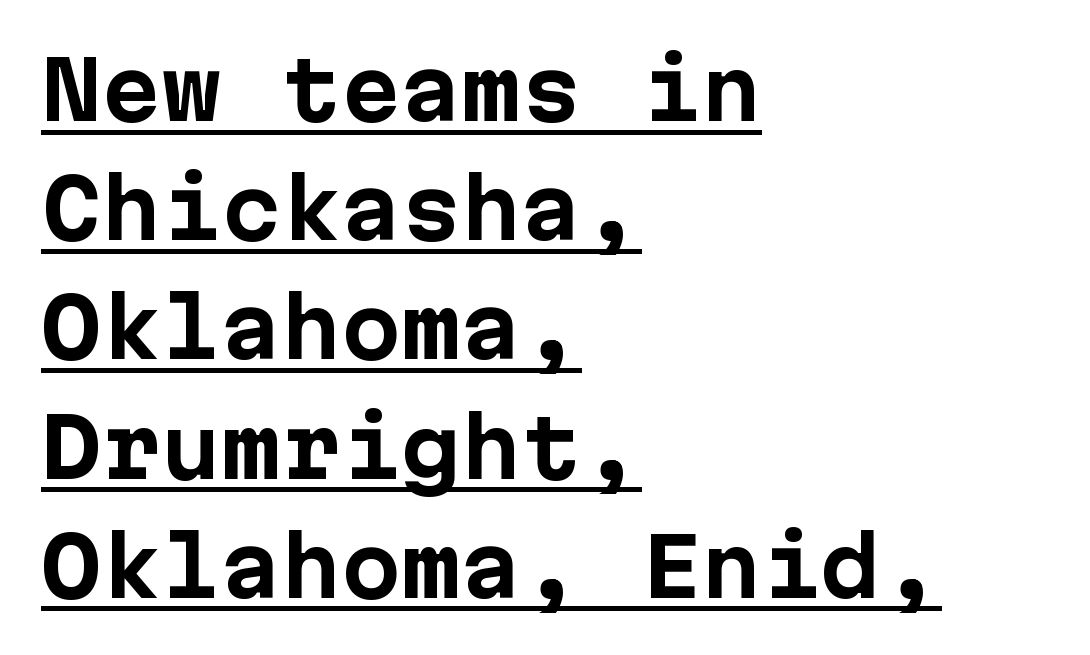
The space between consecutive lines is moderate. The text block is weighted toward the left margin, trailing off unevenly rightward. Notice how the stems are strictly vertical — no italics here. The face used here is a sans, in the tradition of grotesques and geometrics. Every character here occupies the same horizontal width, giving the sample a typewriter-like rhythm. These lines keep a tight, regular rhythm from letter to letter.
